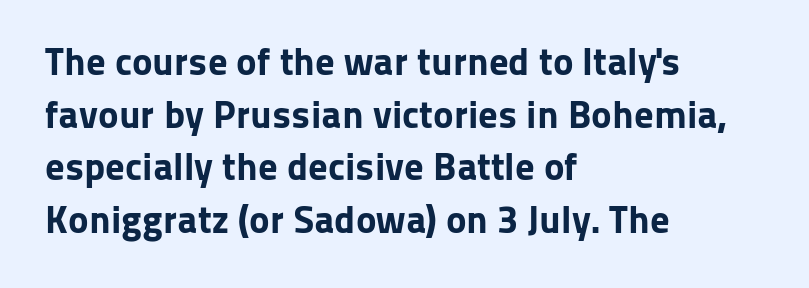
The image shows 39 px bold sans-serif type, upright; set left-aligned, normal line spacing (1.35x), normal letter spacing, not underlined; low stroke contrast and a medium x-height.
